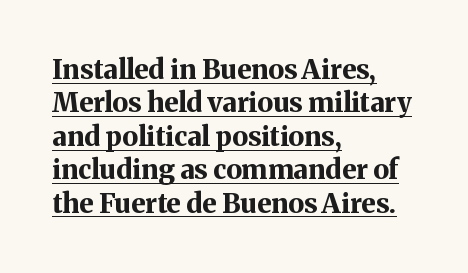
Nope, not italic — everything's standing straight. A full-strength bold gives these letters their thick strokes. Each line of the rendering has a horizontal stroke beneath the glyphs. Left-aligned paragraph, ragged on the right. Nothing unusual about the tracking: characters are spaced as the font intends.
